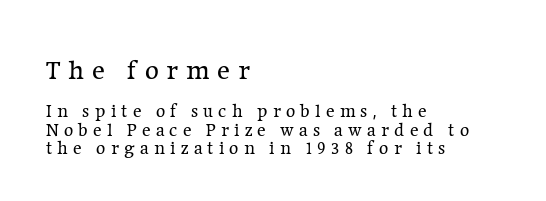
The image shows 27 px text type, upright; set left-aligned, tight line spacing (1.03x), unusually wide letter spacing (+0.29 em), not underlined; the first (top) block is 1.5x larger.
